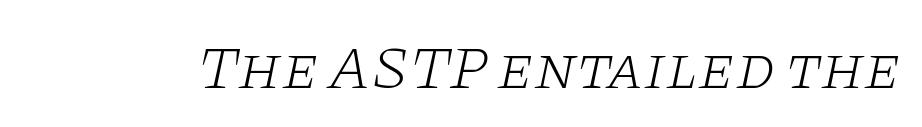
The image shows 61 px light, wide serif type, italic (leaning right); set normal letter spacing, not underlined; low stroke contrast and a large x-height.
